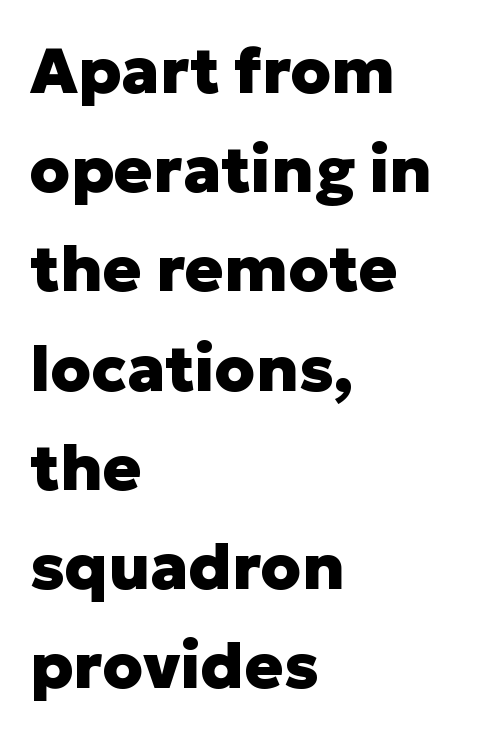
The image shows 64 px heavy sans-serif type, upright; set left-aligned, normal line spacing (1.55x), normal letter spacing, not underlined; low stroke contrast and a medium x-height.
